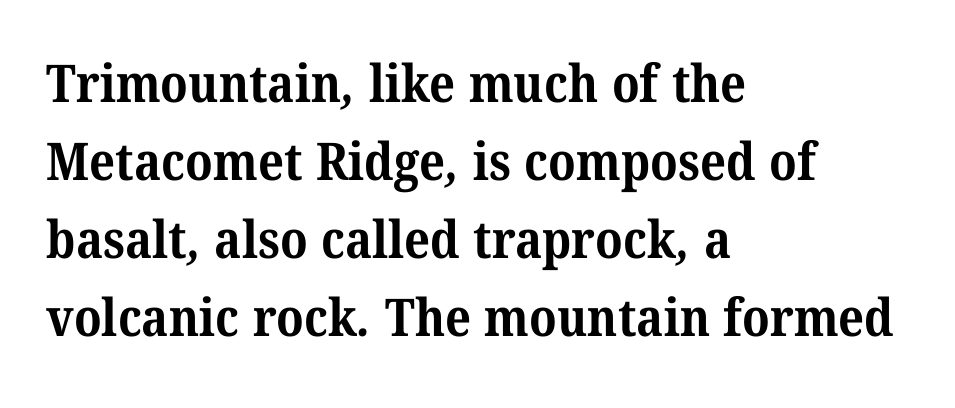
Q: Is the text bold? A: Yes.
Q: Is the typeface a serif or a sans-serif typeface? A: Serif.
Q: Is the text underlined? A: No.
Q: How is the paragraph aligned? A: Left-aligned.
Q: Is the spacing between letters normal or unusually wide? A: Normal.
Q: Is the spacing between lines tight, normal or loose? A: Normal.
Q: Width (condensed, normal, or wide)? A: Normal.
Q: Stroke contrast? A: Medium.
Q: x-height? A: Medium.
Q: Monospaced? A: No.
